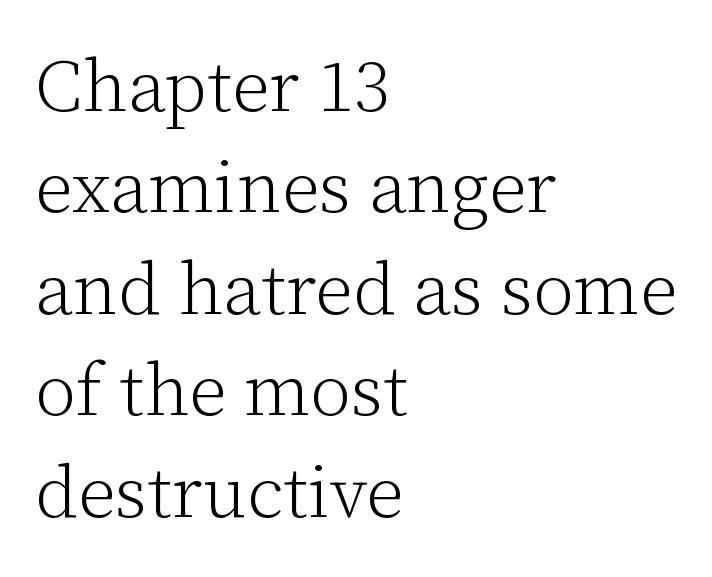
{"serif": "yes", "italic": "no", "bold": "no", "weight": "light", "width": "normal", "stroke_contrast": "low", "x_height": "medium", "monospaced": "no", "underline": "no", "align": "left", "line_spacing": "normal", "line_spacing_ratio": 1.39, "letter_spacing": "normal", "letter_spacing_em": 0.0, "glyph_px": 73}
